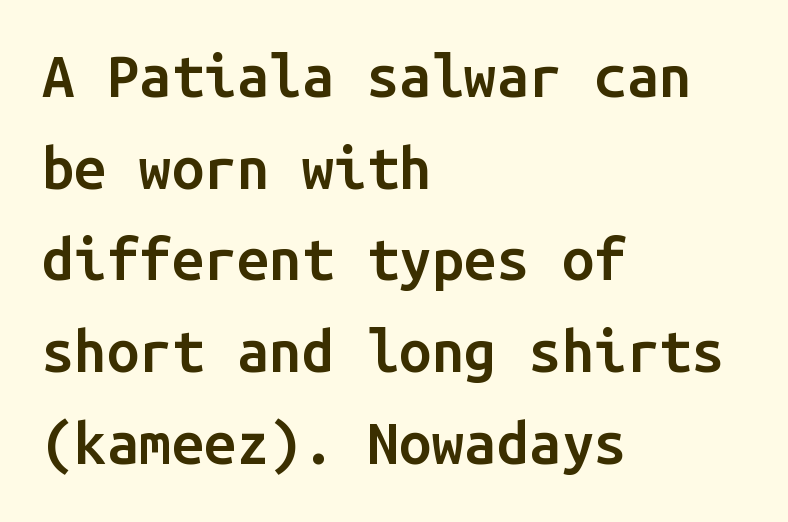
{"serif": "no", "italic": "no", "bold": "semi", "weight": "semibold", "width": "normal", "stroke_contrast": "low", "x_height": "medium", "monospaced": "yes", "underline": "no", "align": "left", "line_spacing": "normal", "line_spacing_ratio": 1.58, "letter_spacing": "normal", "letter_spacing_em": 0.0, "glyph_px": 58}
